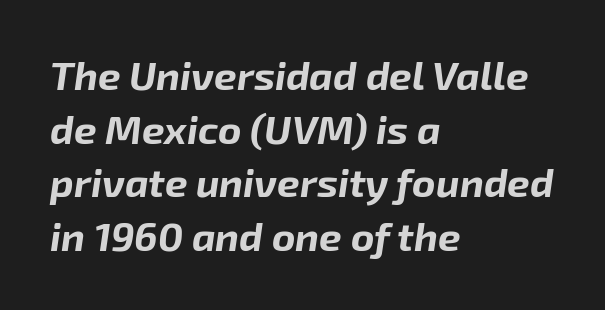
Q: Is the text bold? A: Yes.
Q: Is the text italic (slanted)? A: Yes, it leans right by about 8 degrees.
Q: Is the text underlined? A: No.
Q: How is the paragraph aligned? A: Left-aligned.
Q: Is the spacing between letters normal or unusually wide? A: Normal.
Q: Is the spacing between lines tight, normal or loose? A: Normal.
Q: Width (condensed, normal, or wide)? A: Normal.
Q: Stroke contrast? A: Low.
Q: x-height? A: Medium.
Q: Monospaced? A: No.
